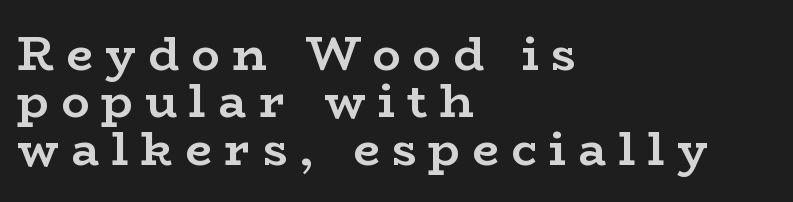
Q: Is the text bold? A: Yes.
Q: Is the text italic (slanted)? A: No, it is upright.
Q: Is the typeface a serif or a sans-serif typeface? A: Serif.
Q: Is the text underlined? A: No.
Q: How is the paragraph aligned? A: Left-aligned.
Q: Is the spacing between letters normal or unusually wide? A: Unusually wide.
Q: Is the spacing between lines tight, normal or loose? A: Tight.
Q: Width (condensed, normal, or wide)? A: Wide.
Q: Stroke contrast? A: Low.
Q: x-height? A: Medium.
Q: Monospaced? A: No.
